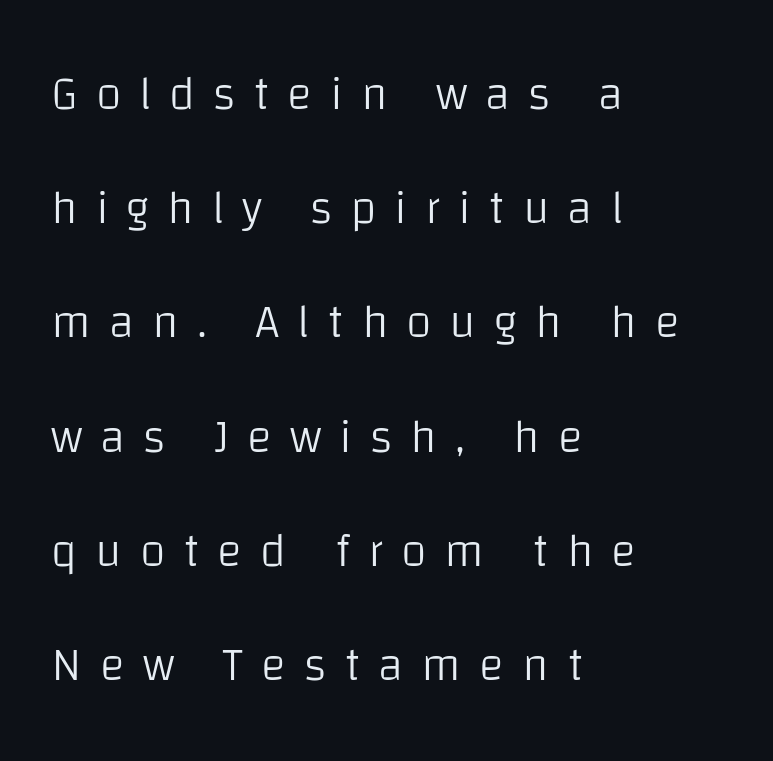
Q: Is the text bold? A: No.
Q: Is the text italic (slanted)? A: No, it is upright.
Q: Is the typeface a serif or a sans-serif typeface? A: Sans-serif.
Q: Is the text underlined? A: No.
Q: How is the paragraph aligned? A: Left-aligned.
Q: Is the spacing between letters normal or unusually wide? A: Unusually wide.
Q: Is the spacing between lines tight, normal or loose? A: Loose.
Q: Width (condensed, normal, or wide)? A: Normal.
Q: Stroke contrast? A: Low.
Q: x-height? A: Large.
Q: Monospaced? A: No.
